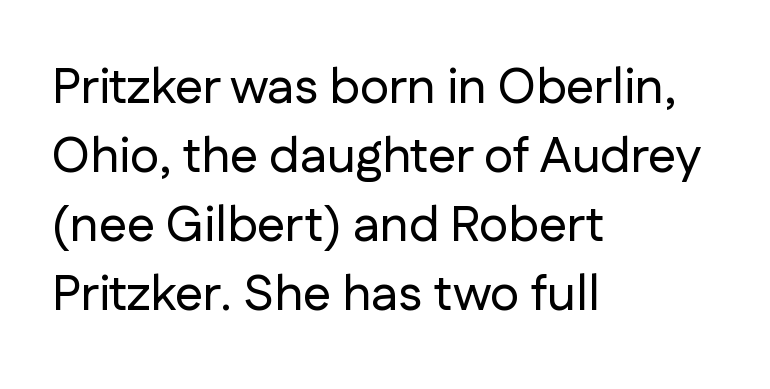
{"serif": "no", "italic": "no", "width": "normal", "stroke_contrast": "low", "x_height": "medium", "monospaced": "no", "underline": "no", "align": "left", "line_spacing": "normal", "line_spacing_ratio": 1.38, "letter_spacing": "normal", "letter_spacing_em": 0.0, "glyph_px": 50}
